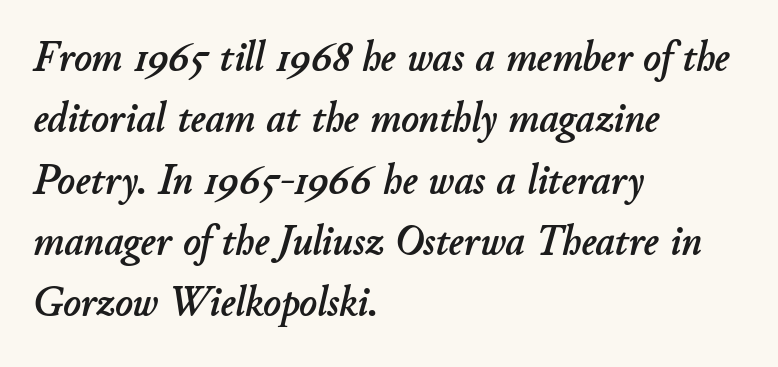
The image shows 42 px text type, italic (leaning right); set left-aligned, normal line spacing (1.46x), normal letter spacing, not underlined; low stroke contrast and a small x-height.
